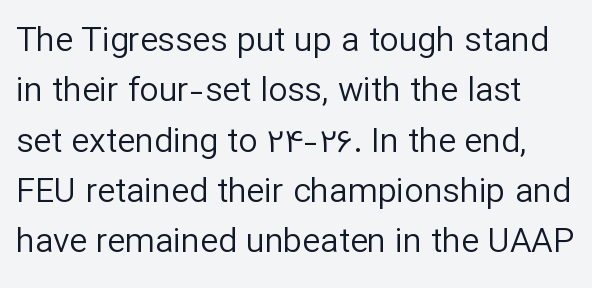
The image shows 34 px regular-weight sans-serif type, upright; set normal line spacing (1.48x), normal letter spacing, not underlined; low stroke contrast and a medium x-height.
